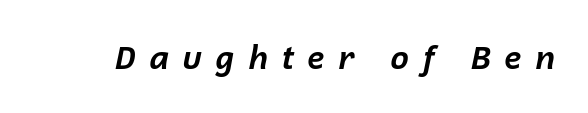
Q: Is the text bold? A: Yes.
Q: Is the text italic (slanted)? A: Yes, it leans right by about 12 degrees.
Q: Is the text underlined? A: No.
Q: Is the spacing between letters normal or unusually wide? A: Unusually wide.
Q: Width (condensed, normal, or wide)? A: Normal.
Q: Stroke contrast? A: Low.
Q: x-height? A: Medium.
Q: Monospaced? A: No.
